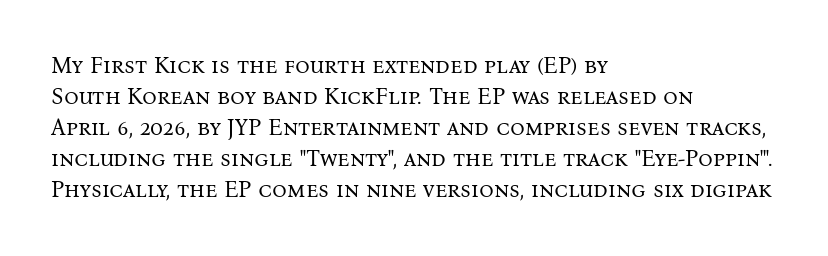
The image shows 23 px text type, upright; set left-aligned, normal line spacing (1.35x), normal letter spacing, not underlined.
